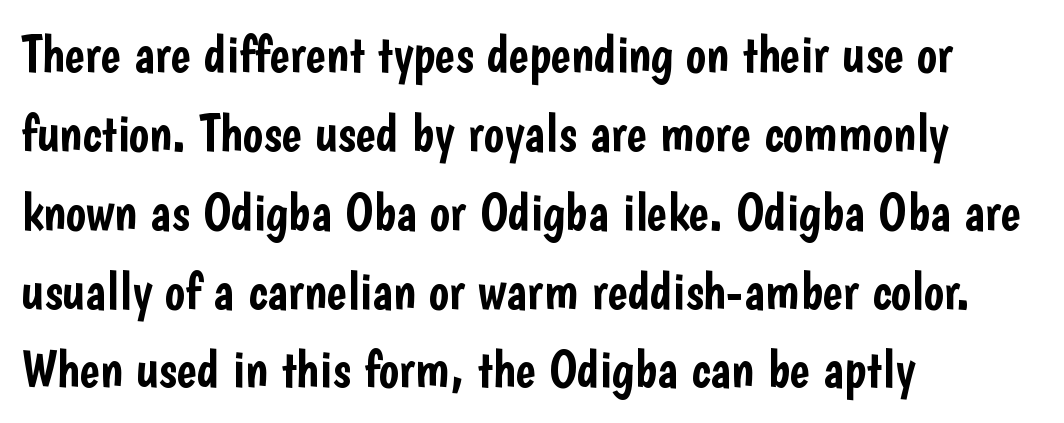
The image shows 54 px condensed sans-serif type, upright; set left-aligned, normal line spacing (1.46x), normal letter spacing, not underlined; low stroke contrast and a medium x-height.
